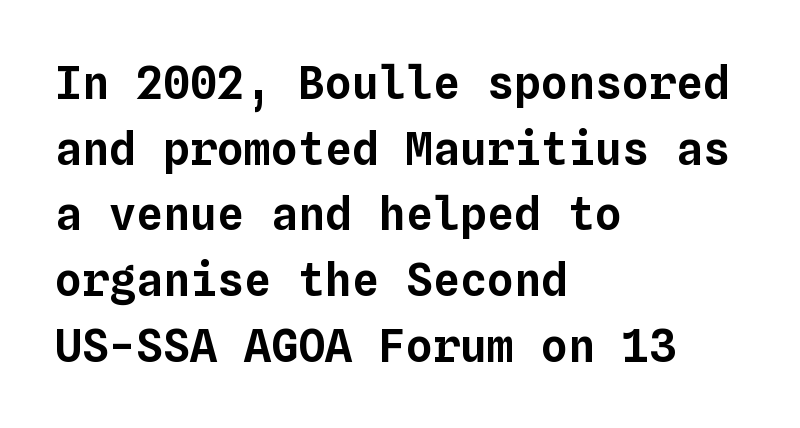
Q: Is the text italic (slanted)? A: No, it is upright.
Q: Is the text underlined? A: No.
Q: How is the paragraph aligned? A: Left-aligned.
Q: Is the spacing between letters normal or unusually wide? A: Normal.
Q: Is the spacing between lines tight, normal or loose? A: Normal.
Q: Width (condensed, normal, or wide)? A: Normal.
Q: Stroke contrast? A: Low.
Q: x-height? A: Medium.
Q: Monospaced? A: Yes.
